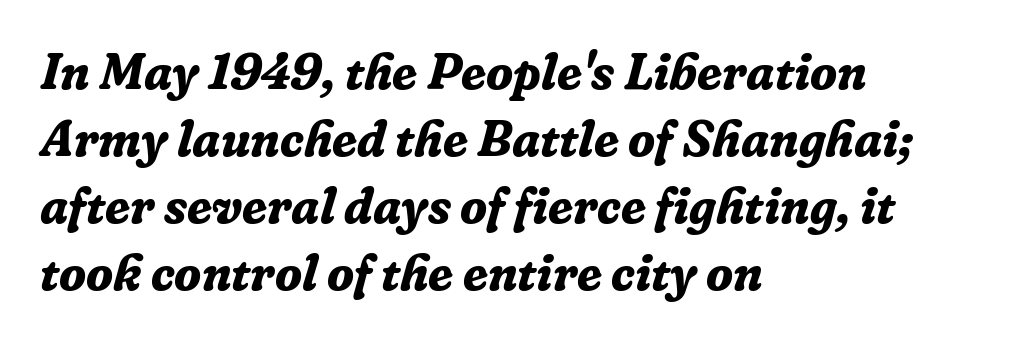
The image shows 50 px bold serif type, italic (leaning right); set left-aligned, normal line spacing (1.34x), normal letter spacing, not underlined; low stroke contrast and a medium x-height.
